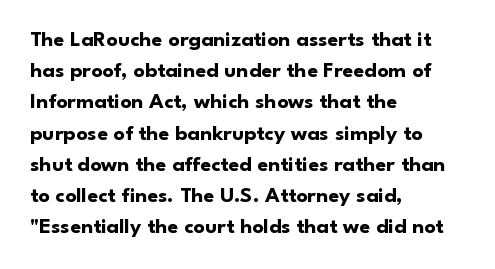
{"italic": "no", "bold": "yes", "underline": "no", "align": "left", "line_spacing": "normal", "line_spacing_ratio": 1.42, "letter_spacing": "normal", "letter_spacing_em": 0.0, "glyph_px": 22}
